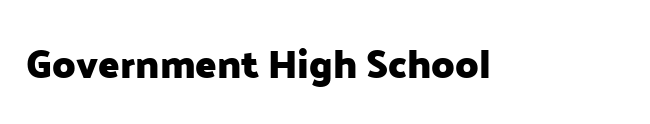
Q: Is the text bold? A: Yes.
Q: Is the text italic (slanted)? A: No, it is upright.
Q: Is the typeface a serif or a sans-serif typeface? A: Sans-serif.
Q: Is the text underlined? A: No.
Q: Is the spacing between letters normal or unusually wide? A: Normal.
Q: Width (condensed, normal, or wide)? A: Normal.
Q: Stroke contrast? A: Low.
Q: x-height? A: Medium.
Q: Monospaced? A: No.
